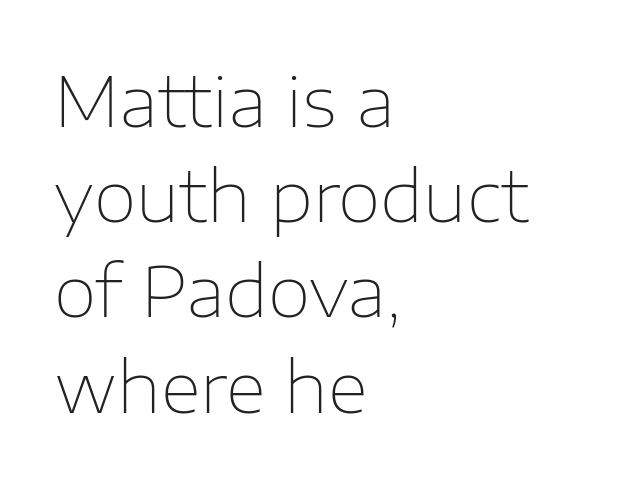
A roman cut, with each character standing at attention. Observe the absence of serifs on each vertical stroke in this sample. Think of a printed novel: that variable character pitch is what you see here. Letters rest on an invisible, unmarked baseline. Weight: not bold — regular or lighter.
